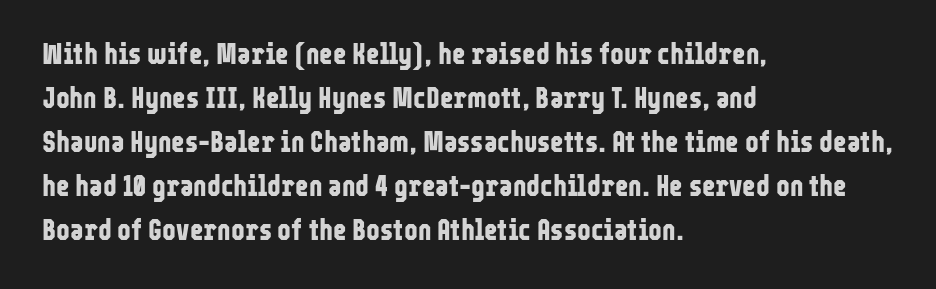
Q: Is the text bold? A: Yes.
Q: Is the text italic (slanted)? A: No, it is upright.
Q: Is the typeface a serif or a sans-serif typeface? A: Sans-serif.
Q: Is the text underlined? A: No.
Q: How is the paragraph aligned? A: Left-aligned.
Q: Is the spacing between letters normal or unusually wide? A: Normal.
Q: Is the spacing between lines tight, normal or loose? A: Normal.
Q: Width (condensed, normal, or wide)? A: Condensed.
Q: Stroke contrast? A: Low.
Q: x-height? A: Medium.
Q: Monospaced? A: No.
